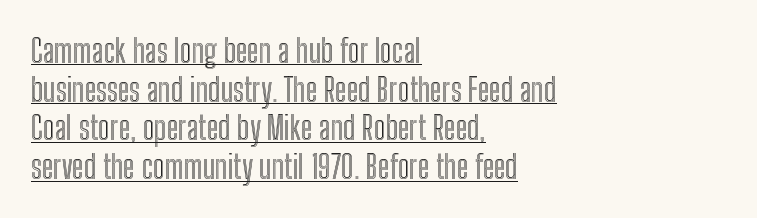
Each line starts at the same left margin while the right side varies. Honestly, the letter spacing is just normal — you wouldn't notice it. The passage shown is typed in a proportional face where columns would drift. In designer terms, the underline attribute is active on this setting. Vertical strokes here are truly vertical.
